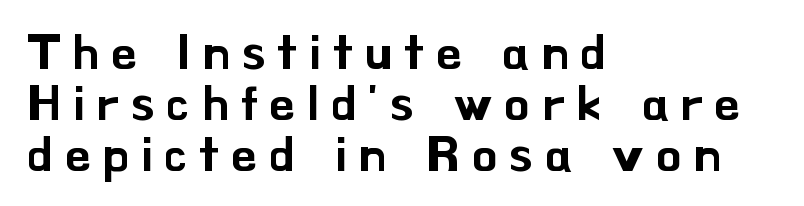
The passage shown is not underscored anywhere. How are the letters spaced? Widely, with obvious added tracking. In CSS terms this would be text-align: left. This is the regular roman posture of the typeface. The leading is snug, giving the passage a crowded texture.
